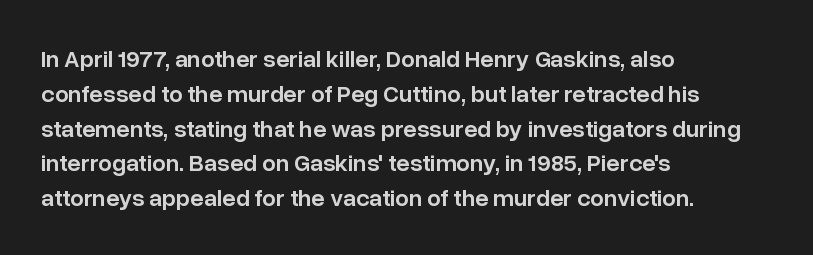
Notice how descenders clear the ascenders below comfortably — that's standard leading. It's the straight-up-and-down kind of type. Horizontally, the lines are justified to the leading edge only. Is the letter spacing exaggerated? No — it looks like the ordinary default. Semibold letterforms, between regular and bold.
